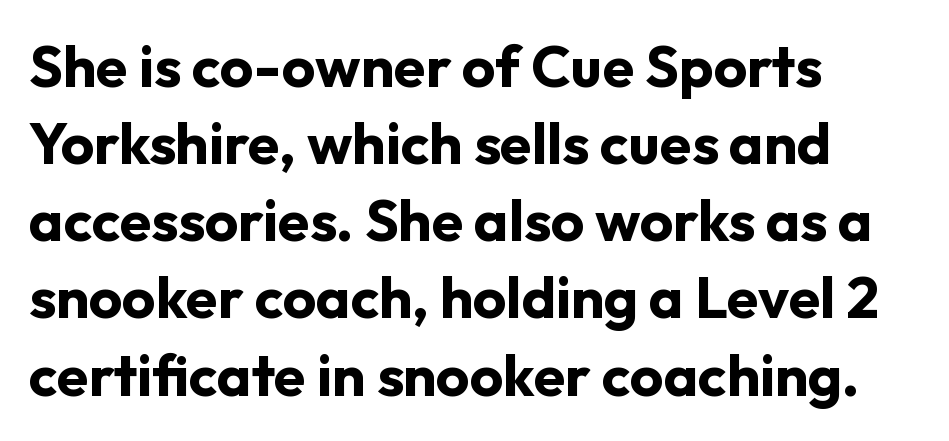
One-word summary of the alignment: left. The font's upright variant was chosen for this text. The letters advance in unequal steps, a hallmark of proportional type. Line spacing here is normal.
